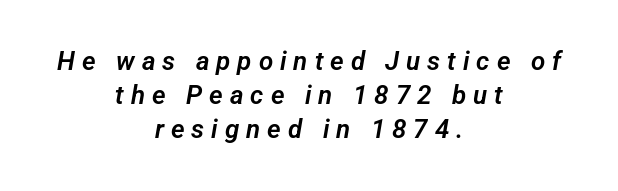
The block of text has a typical density, with ordinary space between rows. Alignment: centered. The rendering inserts visible extra space after every character. The foot of each line stays bare and open.
